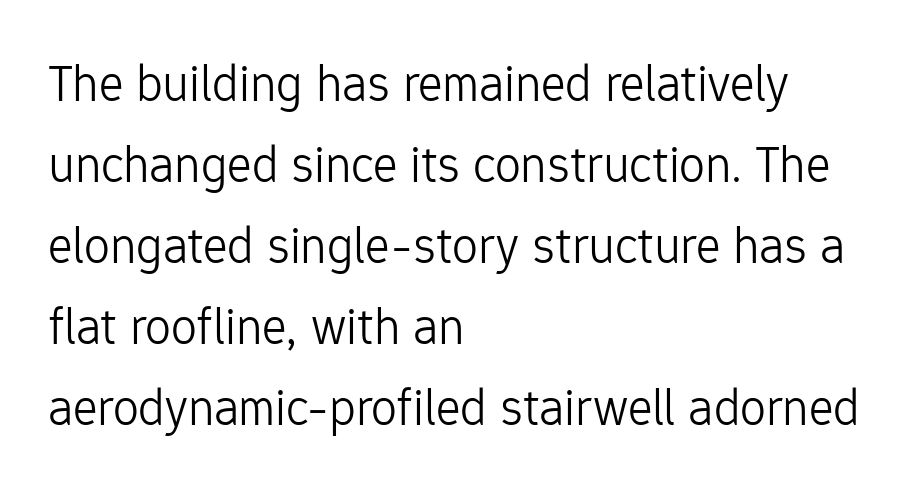
Bold? No — there's no thickening of the strokes. The passage is arranged the way most books set body copy — flush left. A typesetter would label this face a sans. Students, observe: this is what conventionally led text looks like. The letters advance in unequal steps, a hallmark of proportional type.
